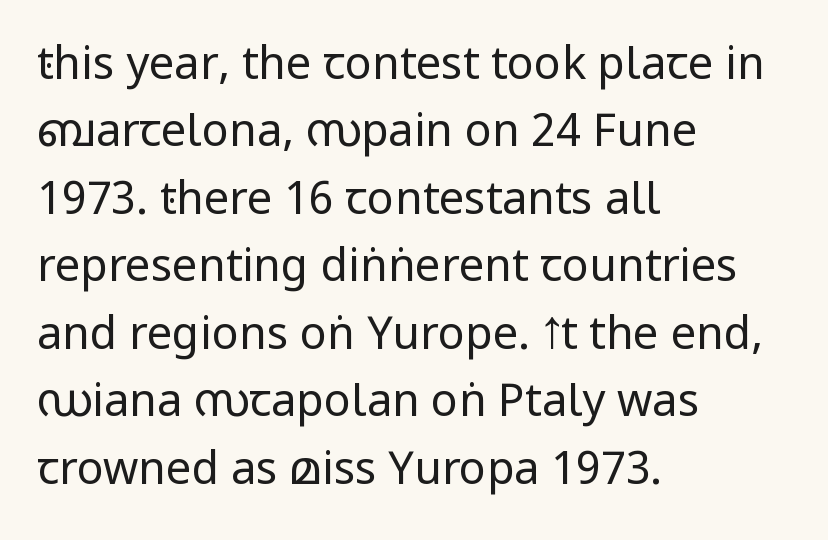
A normal amount of white space separates one row of letters from the next. Each letter keeps its own natural width here, so spacing adapts to shape. Nope, not italic — everything's standing straight. The words here are not underlined. Words appear dense and cohesive because spacing is normal. Line starts are locked; line ends wander.
